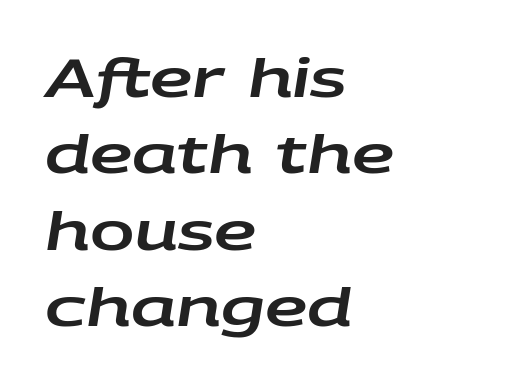
{"italic": "yes", "lean": "right", "slant_degrees": 9, "width": "wide", "stroke_contrast": "low", "x_height": "large", "monospaced": "no", "underline": "no", "align": "left", "line_spacing": "normal", "line_spacing_ratio": 1.44, "letter_spacing": "normal", "letter_spacing_em": 0.0, "glyph_px": 53}
